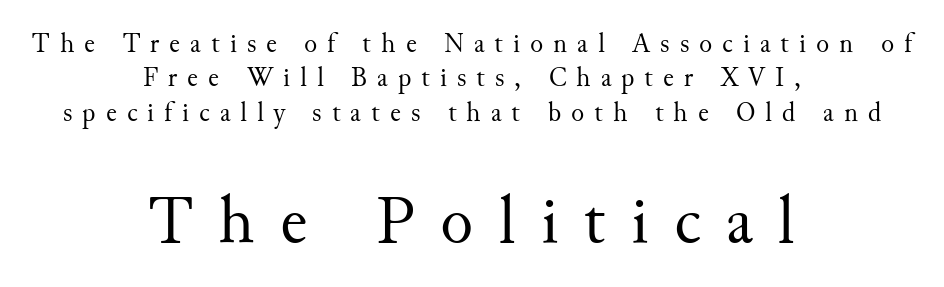
The image shows 68 px regular-weight serif type, upright; set centered, normal line spacing (1.27x), unusually wide letter spacing (+0.37 em), not underlined; the second (bottom) block is 2.52x larger; medium stroke contrast and a small x-height.
